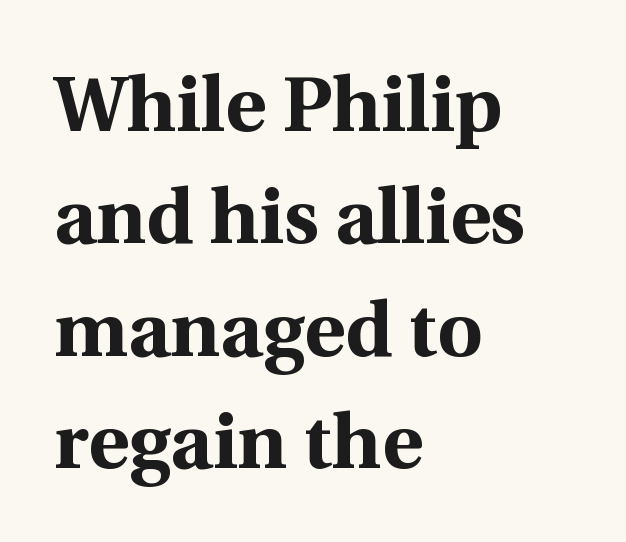
Q: Is the text bold? A: Yes.
Q: Is the text italic (slanted)? A: No, it is upright.
Q: Is the typeface a serif or a sans-serif typeface? A: Serif.
Q: Is the text underlined? A: No.
Q: How is the paragraph aligned? A: Left-aligned.
Q: Is the spacing between letters normal or unusually wide? A: Normal.
Q: Is the spacing between lines tight, normal or loose? A: Normal.
Q: Width (condensed, normal, or wide)? A: Normal.
Q: x-height? A: Medium.
Q: Monospaced? A: No.
